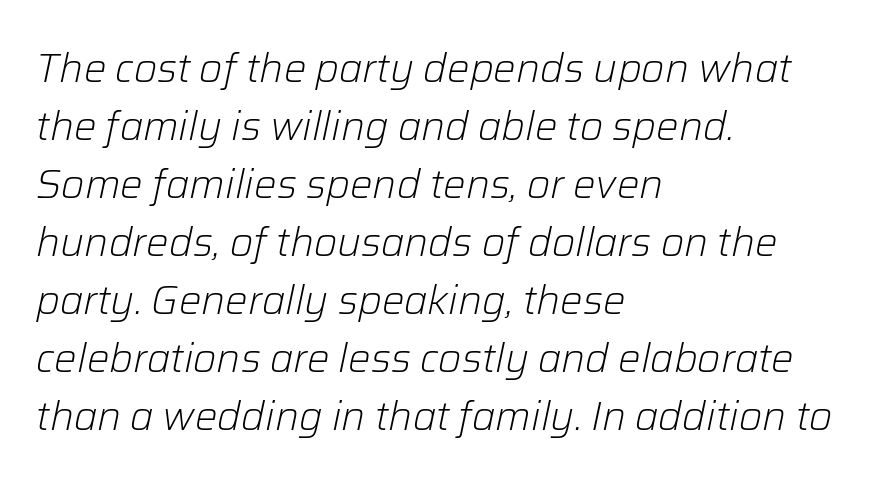
The image shows 40 px light type, italic (leaning right); set left-aligned, normal line spacing (1.45x), normal letter spacing, not underlined; low stroke contrast and a medium x-height.
